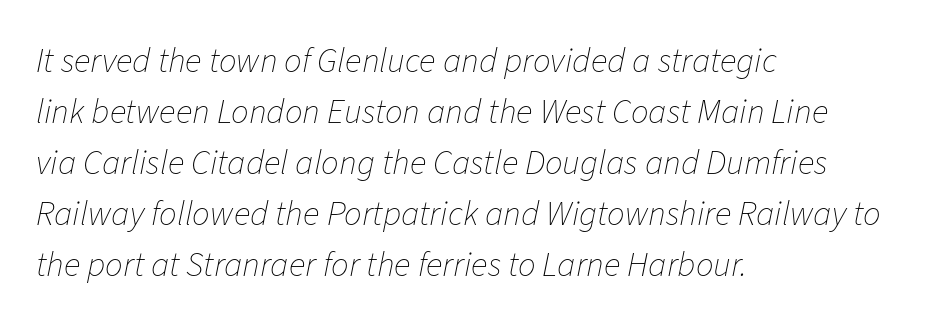
Tracking value appears to be zero — textbook default spacing. Posture: slanted. Caption: multi-line text, flush left, ragged right. The passage shown is typed in a proportional face where columns would drift. The passage shown is not underscored anywhere. No chunkiness to these letters — they're not bold.
